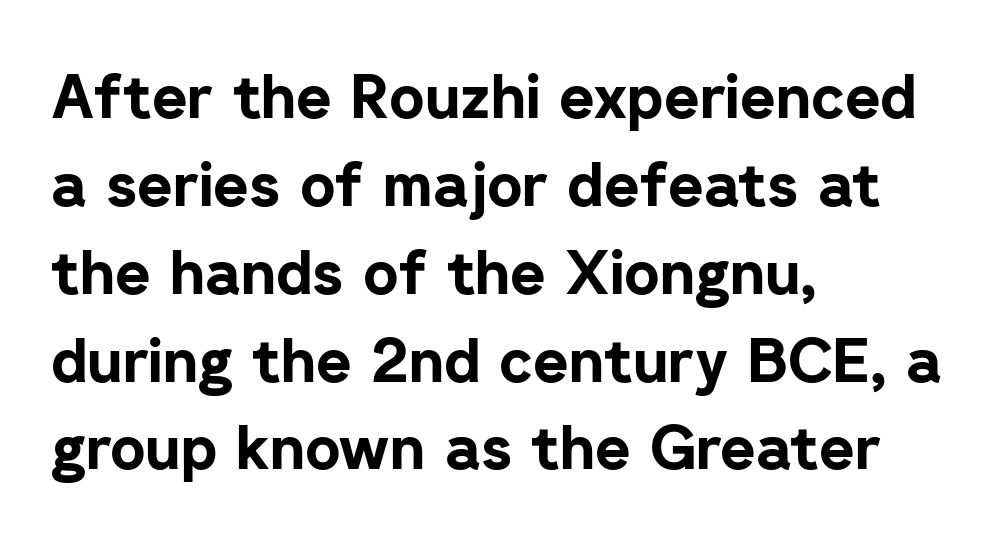
Q: Is the text bold? A: Yes.
Q: Is the text italic (slanted)? A: No, it is upright.
Q: Is the typeface a serif or a sans-serif typeface? A: Sans-serif.
Q: Is the text underlined? A: No.
Q: How is the paragraph aligned? A: Left-aligned.
Q: Is the spacing between letters normal or unusually wide? A: Normal.
Q: Is the spacing between lines tight, normal or loose? A: Normal.
Q: Width (condensed, normal, or wide)? A: Normal.
Q: Stroke contrast? A: Low.
Q: x-height? A: Medium.
Q: Monospaced? A: No.
